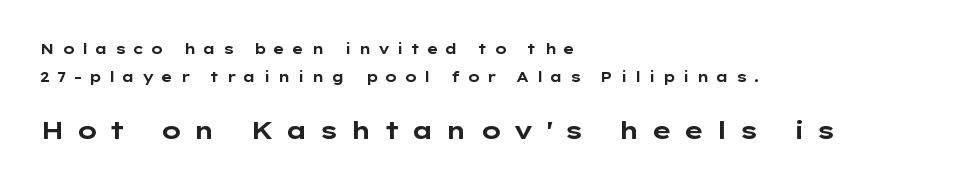
Posture: upright roman. Note: smaller setting up top, larger setting below. The compositor pushed each line to the left boundary. In terms of weight, the rendering is a true, heavy bold. Honestly, the rows look like they've been pulled way apart. Words float on clear page, feet unadorned.
